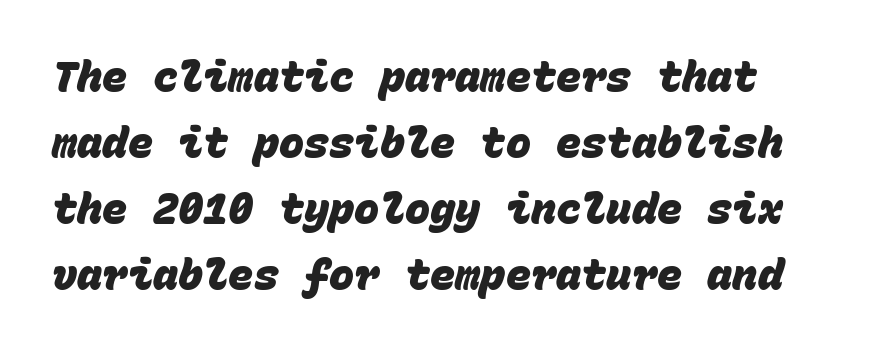
{"serif": "no", "bold": "yes", "weight": "heavy", "width": "normal", "stroke_contrast": "low", "x_height": "large", "monospaced": "yes", "underline": "no", "line_spacing": "normal", "line_spacing_ratio": 1.57, "letter_spacing": "normal", "letter_spacing_em": 0.0, "glyph_px": 42}
